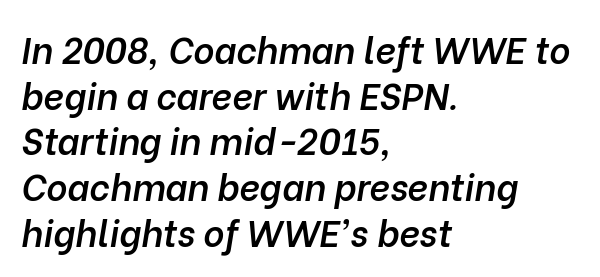
Each letter keeps its own natural width here, so spacing adapts to shape. Reading down the block, your eye returns to a fixed left position each line. These lines sit exactly where default settings would place them. The gaps between neighbouring characters are ordinary and unremarkable. Slant detected: the letters are inclined.
